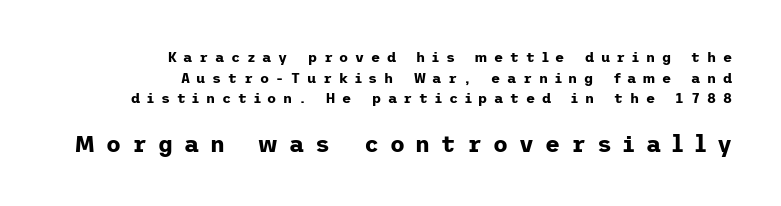
Q: Is the text bold? A: Yes.
Q: Is the text italic (slanted)? A: No, it is upright.
Q: Is the text underlined? A: No.
Q: How is the paragraph aligned? A: Right-aligned.
Q: Is the spacing between letters normal or unusually wide? A: Unusually wide.
Q: Is the spacing between lines tight, normal or loose? A: Normal.
Q: Which block of text is set in a larger size, the first (top) or the second (bottom)? A: The second (bottom) one.
